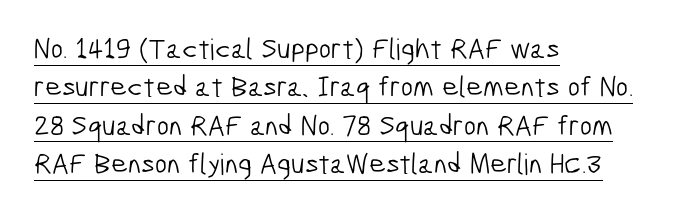
Horizontally, the lines are justified to the leading edge only. Short note: letters normally spaced. Horizontal bands of white between lines are of average thickness. You could not count columns in this text — the font is proportionally spaced.
